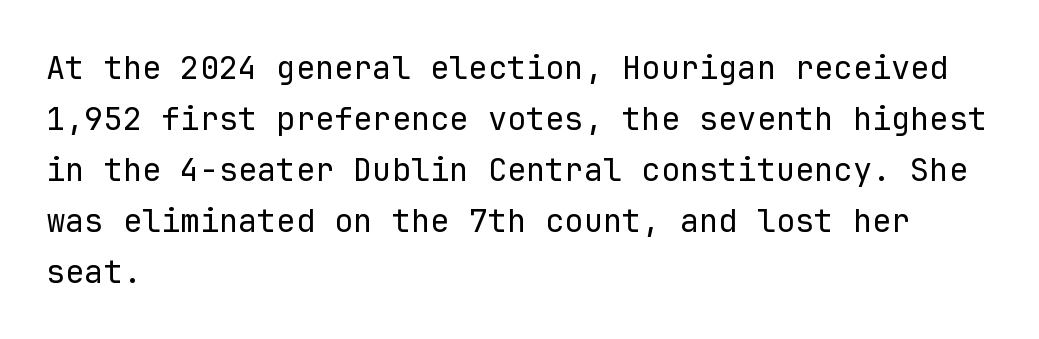
Q: Is the text bold? A: No.
Q: Is the text italic (slanted)? A: No, it is upright.
Q: Is the typeface a serif or a sans-serif typeface? A: Sans-serif.
Q: Is the text underlined? A: No.
Q: How is the paragraph aligned? A: Left-aligned.
Q: Is the spacing between letters normal or unusually wide? A: Normal.
Q: Is the spacing between lines tight, normal or loose? A: Normal.
Q: Width (condensed, normal, or wide)? A: Normal.
Q: Stroke contrast? A: Low.
Q: x-height? A: Medium.
Q: Monospaced? A: Yes.
